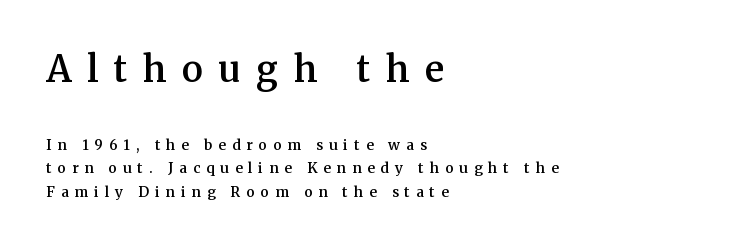
Q: Is the text bold? A: Semi-bold.
Q: Is the text italic (slanted)? A: No, it is upright.
Q: Is the typeface a serif or a sans-serif typeface? A: Serif.
Q: Is the text underlined? A: No.
Q: How is the paragraph aligned? A: Left-aligned.
Q: Is the spacing between letters normal or unusually wide? A: Unusually wide.
Q: Is the spacing between lines tight, normal or loose? A: Normal.
Q: Which block of text is set in a larger size, the first (top) or the second (bottom)? A: The first (top) one.
Q: Width (condensed, normal, or wide)? A: Normal.
Q: Stroke contrast? A: Medium.
Q: x-height? A: Medium.
Q: Monospaced? A: No.
